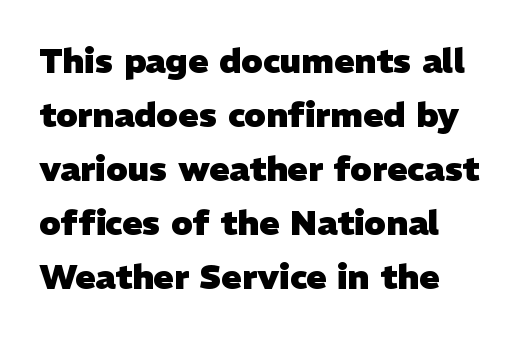
In CSS terms this would be text-align: left. Set as a true bold cut, around the 700 mark. Bare-footed words on every line. This sample uses a sans-serif face. How would I describe the line gaps? Plain and ordinary.
